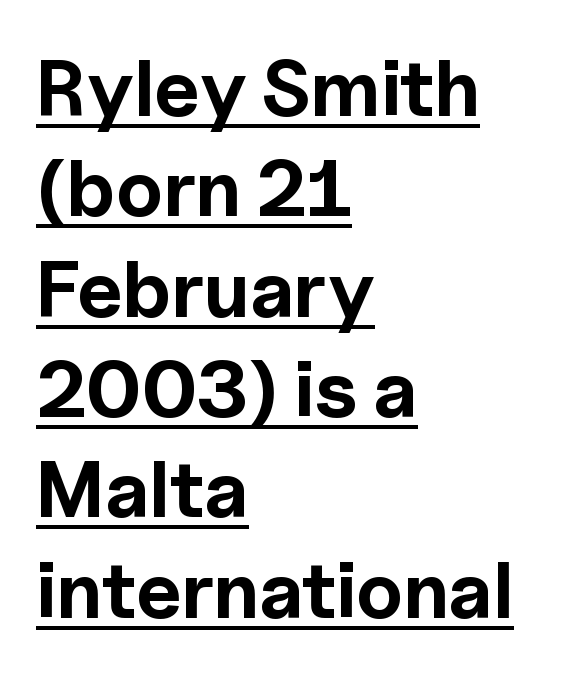
Varying glyph widths throughout — classic text-font behaviour. Regular leading. Horizontally, the lines are justified to the leading edge only. Are there feet on the stems? There aren't — it's a sans. Inter-character spacing is left at the font's built-in metrics. If you drew a line through each stem, it would be perfectly vertical.
